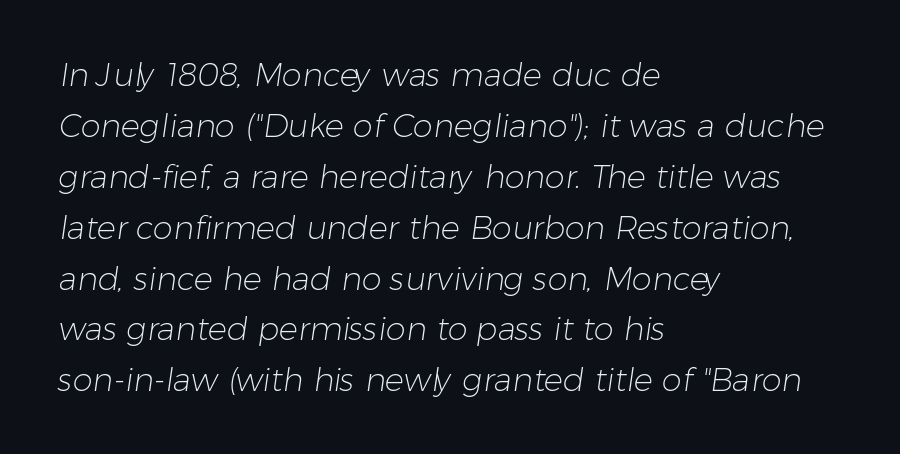
{"serif": "no", "bold": "no", "weight": "light", "width": "normal", "stroke_contrast": "low", "x_height": "medium", "monospaced": "no", "underline": "no", "align": "left", "line_spacing": "normal", "line_spacing_ratio": 1.59, "letter_spacing": "normal", "letter_spacing_em": 0.0, "glyph_px": 32}
